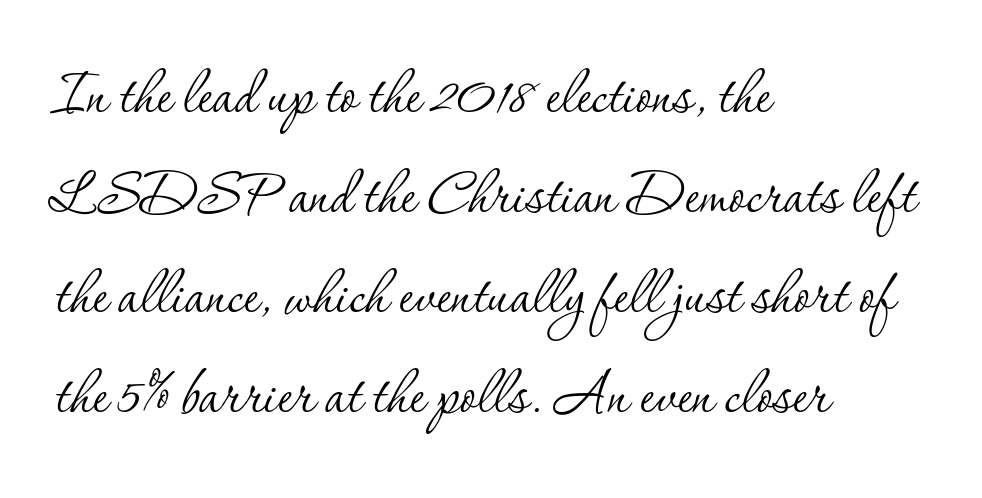
The image shows 74 px thin serif type; set left-aligned, normal line spacing (1.35x), normal letter spacing, not underlined; low stroke contrast and a small x-height.
